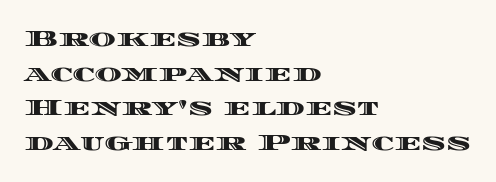
{"italic": "no", "underline": "no", "align": "left", "line_spacing": "normal", "line_spacing_ratio": 1.51, "letter_spacing": "normal", "letter_spacing_em": 0.0, "glyph_px": 23}
